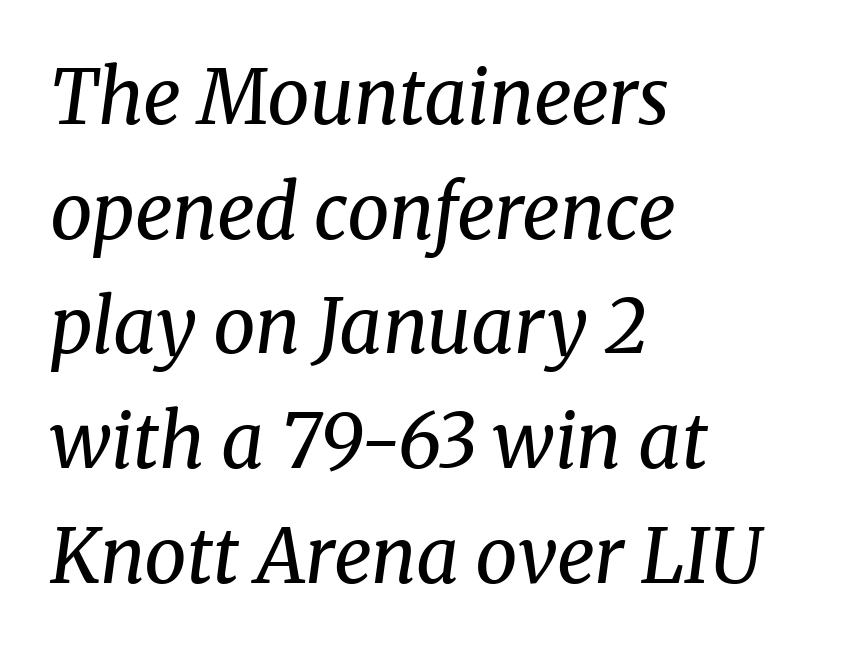
{"serif": "yes", "italic": "yes", "lean": "right", "slant_degrees": 8, "bold": "no", "weight": "regular", "width": "normal", "stroke_contrast": "medium", "x_height": "medium", "monospaced": "no", "underline": "no", "align": "left", "line_spacing": "normal", "line_spacing_ratio": 1.53, "letter_spacing": "normal", "letter_spacing_em": 0.0, "glyph_px": 75}
